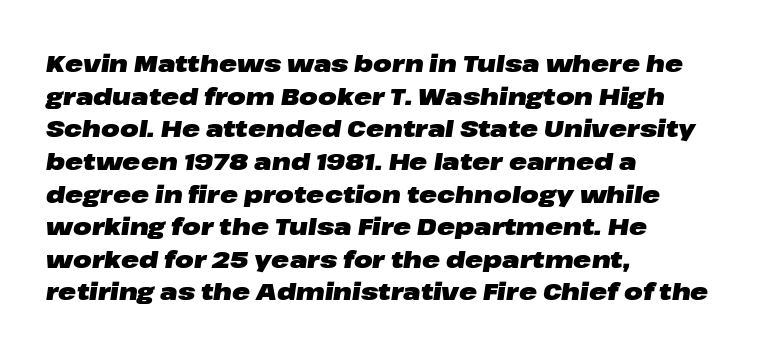
The image shows 24 px bold type, italic (leaning right); set left-aligned, normal line spacing (1.36x), normal letter spacing, not underlined.
